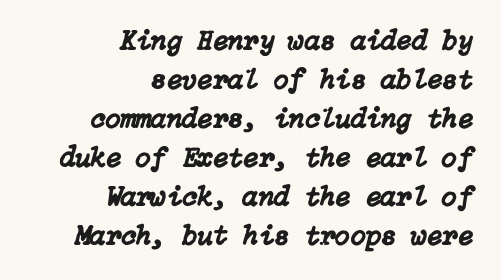
Q: Is the text italic (slanted)? A: Yes, it leans right by about 15 degrees.
Q: Is the text underlined? A: No.
Q: How is the paragraph aligned? A: Right-aligned.
Q: Is the spacing between letters normal or unusually wide? A: Normal.
Q: Is the spacing between lines tight, normal or loose? A: Normal.
Q: Width (condensed, normal, or wide)? A: Normal.
Q: Stroke contrast? A: Low.
Q: x-height? A: Medium.
